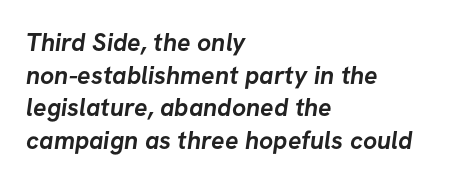
The image shows 25 px bold type; set left-aligned, normal line spacing (1.31x), normal letter spacing, not underlined.
